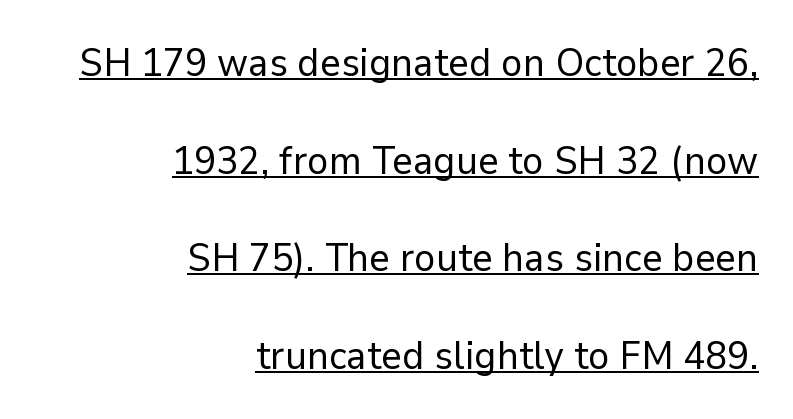
{"serif": "no", "italic": "no", "bold": "no", "weight": "regular", "width": "normal", "stroke_contrast": "low", "x_height": "medium", "monospaced": "no", "underline": "yes", "align": "right", "line_spacing": "loose", "line_spacing_ratio": 2.44, "letter_spacing": "normal", "letter_spacing_em": 0.0, "glyph_px": 40}
